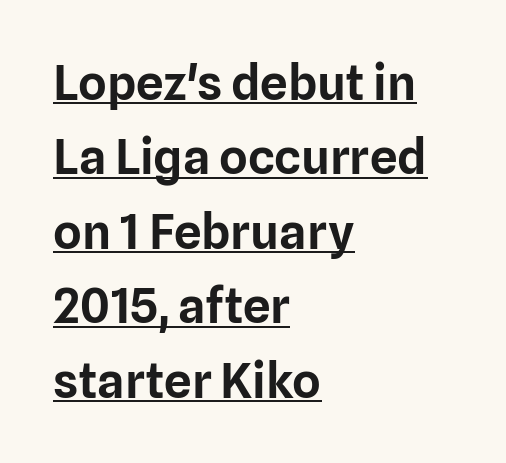
{"serif": "no", "italic": "no", "width": "normal", "stroke_contrast": "low", "x_height": "medium", "monospaced": "no", "underline": "yes", "align": "left", "line_spacing": "normal", "line_spacing_ratio": 1.52, "letter_spacing": "normal", "letter_spacing_em": 0.0, "glyph_px": 49}
